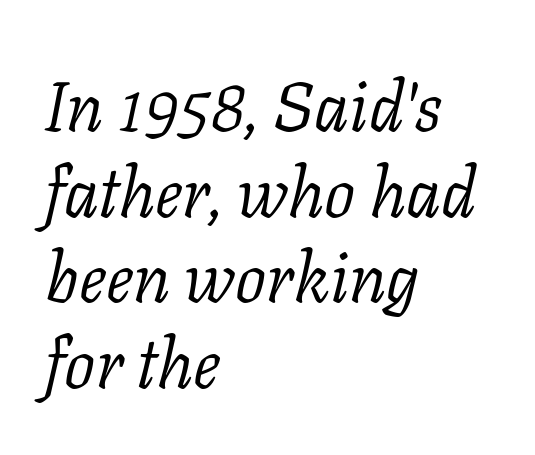
Q: Is the text bold? A: No.
Q: Is the text italic (slanted)? A: Yes, it leans right by about 11 degrees.
Q: Is the typeface a serif or a sans-serif typeface? A: Serif.
Q: Is the text underlined? A: No.
Q: How is the paragraph aligned? A: Left-aligned.
Q: Is the spacing between letters normal or unusually wide? A: Normal.
Q: Width (condensed, normal, or wide)? A: Normal.
Q: Stroke contrast? A: Low.
Q: x-height? A: Medium.
Q: Monospaced? A: No.
